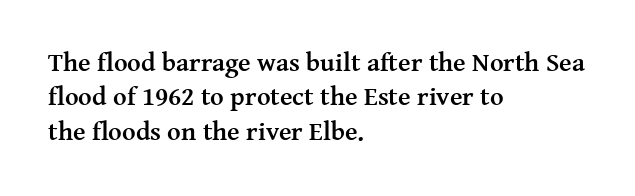
{"italic": "no", "bold": "yes", "underline": "no", "align": "left", "line_spacing": "normal", "line_spacing_ratio": 1.32, "letter_spacing": "normal", "letter_spacing_em": 0.0, "glyph_px": 26}
